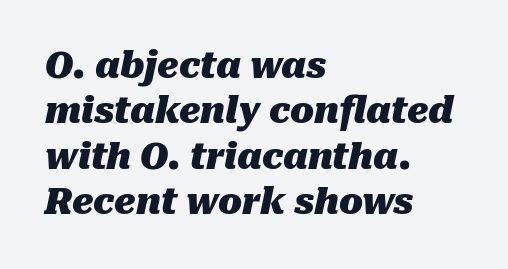
{"italic": "yes", "lean": "right", "slant_degrees": 10, "bold": "yes", "weight": "heavy", "width": "normal", "stroke_contrast": "medium", "x_height": "medium", "monospaced": "no", "underline": "no", "align": "left", "line_spacing": "normal", "line_spacing_ratio": 1.3, "letter_spacing": "normal", "letter_spacing_em": 0.0, "glyph_px": 35}
